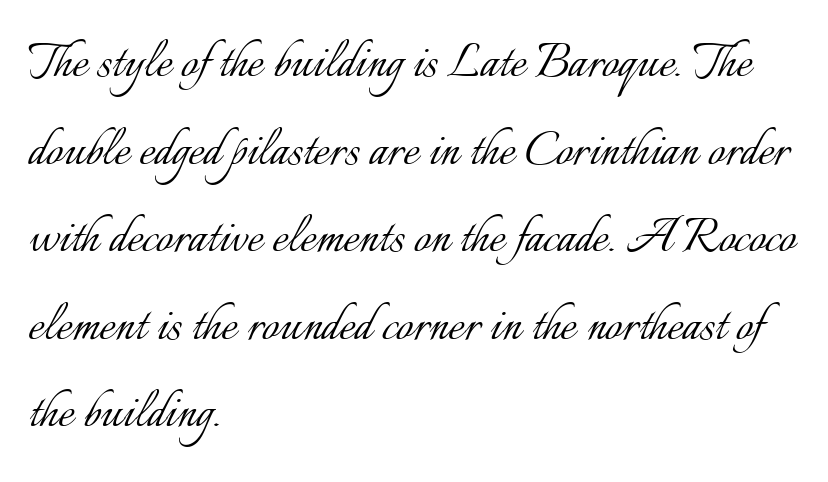
Q: Is the text bold? A: No.
Q: Is the text italic (slanted)? A: Yes.
Q: Is the text underlined? A: No.
Q: How is the paragraph aligned? A: Left-aligned.
Q: Is the spacing between letters normal or unusually wide? A: Normal.
Q: Is the spacing between lines tight, normal or loose? A: Normal.
Q: Width (condensed, normal, or wide)? A: Normal.
Q: Stroke contrast? A: Low.
Q: x-height? A: Small.
Q: Monospaced? A: No.
